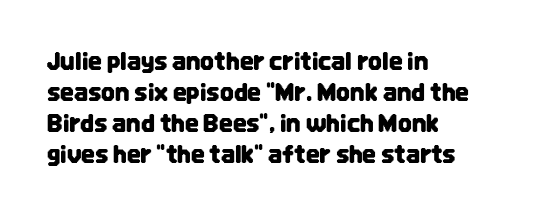
The rag falls on the right side of this text block. How would I describe the line gaps? Plain and ordinary. Ordinary non-slanted type is in use. The gaps between neighbouring characters are ordinary and unremarkable.
